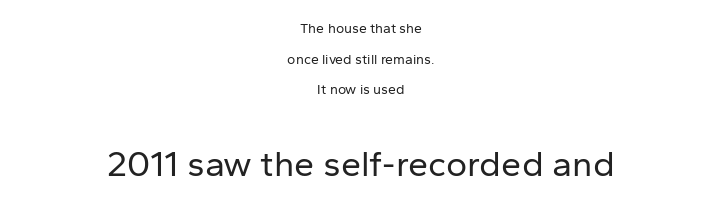
Q: Is the text bold? A: No.
Q: Is the text italic (slanted)? A: No, it is upright.
Q: Is the typeface a serif or a sans-serif typeface? A: Sans-serif.
Q: Is the text underlined? A: No.
Q: How is the paragraph aligned? A: Centered.
Q: Is the spacing between letters normal or unusually wide? A: Normal.
Q: Is the spacing between lines tight, normal or loose? A: Loose.
Q: Which block of text is set in a larger size, the first (top) or the second (bottom)? A: The second (bottom) one.
Q: Width (condensed, normal, or wide)? A: Normal.
Q: Stroke contrast? A: Low.
Q: x-height? A: Medium.
Q: Monospaced? A: No.
